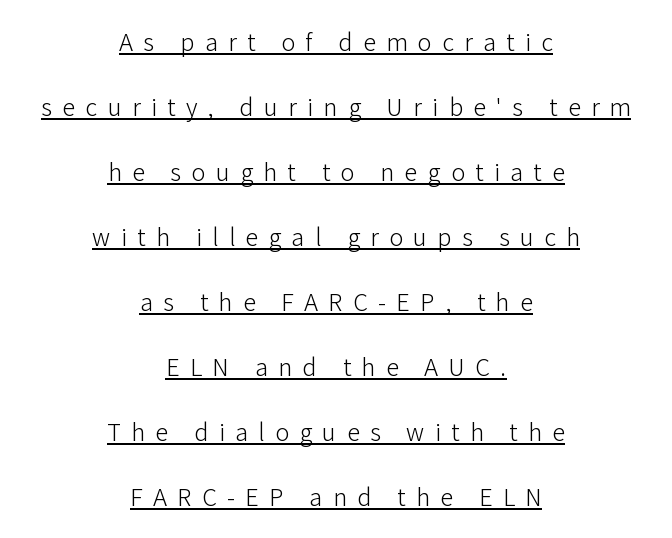
Q: Is the text bold? A: No.
Q: Is the text italic (slanted)? A: No, it is upright.
Q: Is the text underlined? A: Yes.
Q: How is the paragraph aligned? A: Centered.
Q: Is the spacing between letters normal or unusually wide? A: Unusually wide.
Q: Is the spacing between lines tight, normal or loose? A: Loose.
